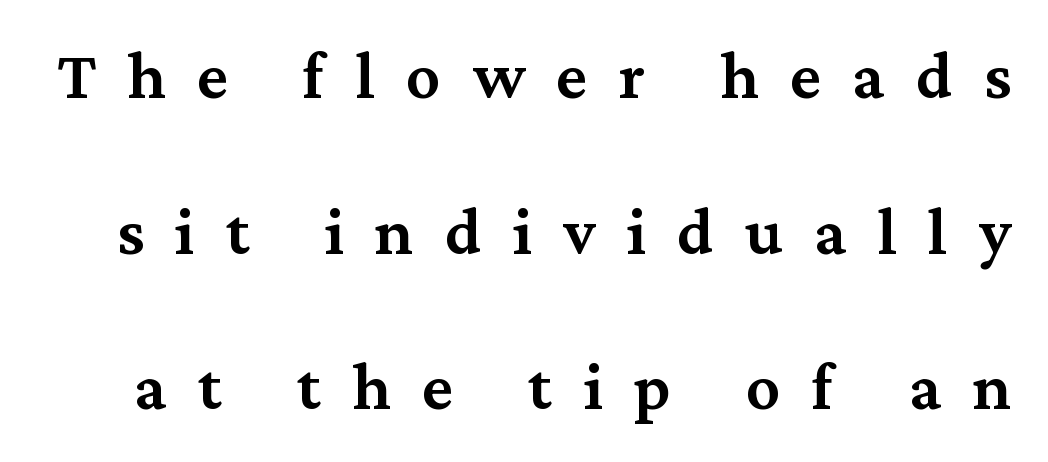
Q: Is the text bold? A: Semi-bold.
Q: Is the text italic (slanted)? A: No, it is upright.
Q: Is the typeface a serif or a sans-serif typeface? A: Serif.
Q: Is the text underlined? A: No.
Q: Is the spacing between letters normal or unusually wide? A: Unusually wide.
Q: Is the spacing between lines tight, normal or loose? A: Loose.
Q: Width (condensed, normal, or wide)? A: Normal.
Q: Stroke contrast? A: Medium.
Q: x-height? A: Medium.
Q: Monospaced? A: No.
